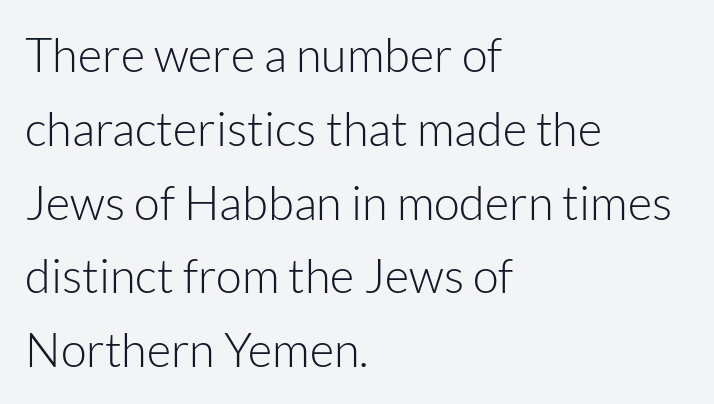
{"serif": "no", "italic": "no", "bold": "no", "weight": "light", "width": "normal", "stroke_contrast": "low", "x_height": "medium", "monospaced": "no", "underline": "no", "align": "left", "line_spacing": "normal", "line_spacing_ratio": 1.57, "letter_spacing": "normal", "letter_spacing_em": 0.0, "glyph_px": 47}
